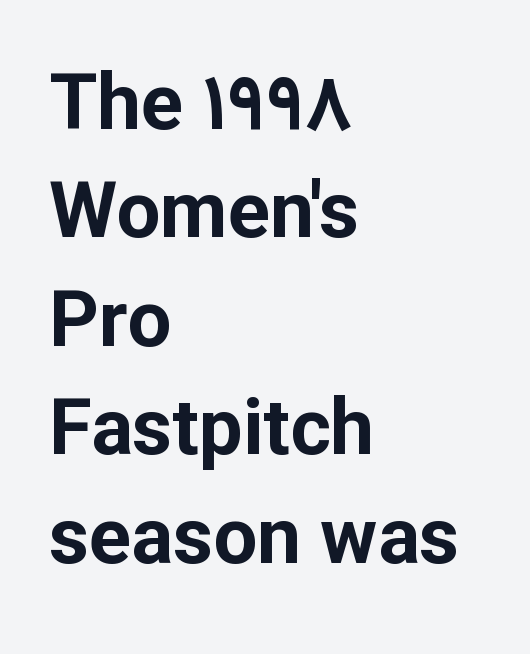
{"serif": "no", "italic": "no", "bold": "yes", "weight": "bold", "width": "normal", "stroke_contrast": "low", "x_height": "medium", "monospaced": "no", "underline": "no", "align": "left", "line_spacing": "normal", "line_spacing_ratio": 1.39, "letter_spacing": "normal", "letter_spacing_em": 0.0, "glyph_px": 78}
